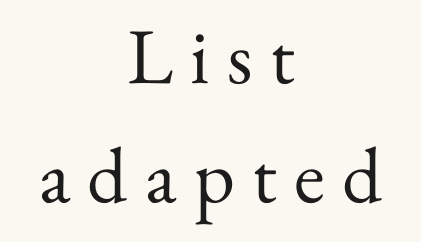
{"serif": "yes", "italic": "no", "bold": "no", "weight": "regular", "width": "normal", "stroke_contrast": "medium", "x_height": "small", "monospaced": "no", "underline": "no", "align": "center", "line_spacing": "normal", "line_spacing_ratio": 1.51, "letter_spacing": "wide", "letter_spacing_em": 0.22, "glyph_px": 79}
